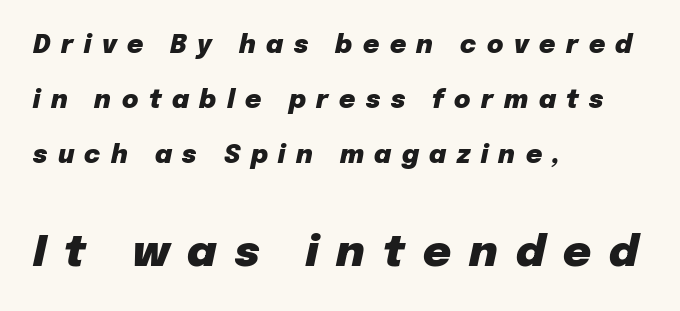
Q: Is the text bold? A: Yes.
Q: Is the text italic (slanted)? A: Yes, it leans right by about 12 degrees.
Q: Is the text underlined? A: No.
Q: How is the paragraph aligned? A: Left-aligned.
Q: Is the spacing between letters normal or unusually wide? A: Unusually wide.
Q: Is the spacing between lines tight, normal or loose? A: Loose.
Q: Which block of text is set in a larger size, the first (top) or the second (bottom)? A: The second (bottom) one.
Q: Width (condensed, normal, or wide)? A: Normal.
Q: Stroke contrast? A: Low.
Q: x-height? A: Medium.
Q: Monospaced? A: No.
